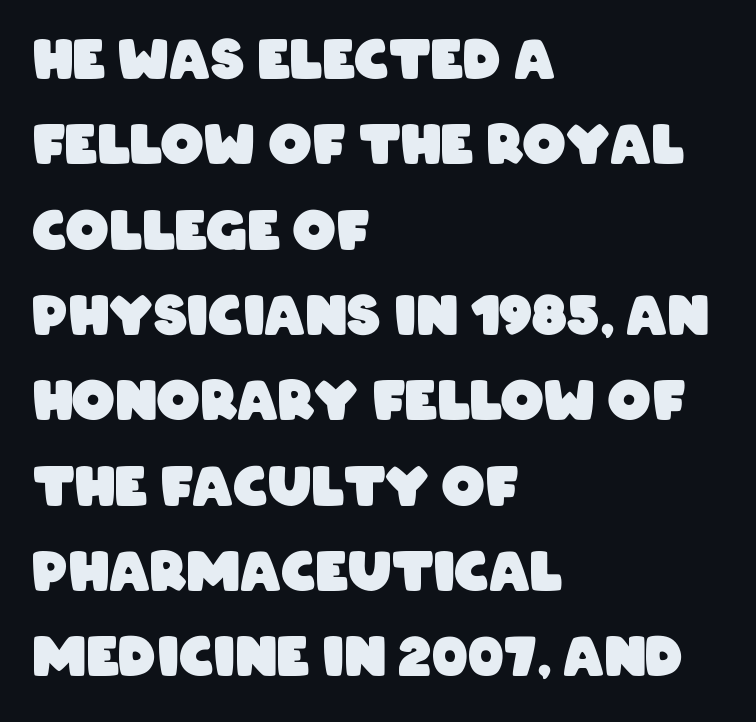
Q: Is the text bold? A: Yes.
Q: Is the typeface a serif or a sans-serif typeface? A: Sans-serif.
Q: Is the text underlined? A: No.
Q: How is the paragraph aligned? A: Left-aligned.
Q: Is the spacing between letters normal or unusually wide? A: Normal.
Q: Is the spacing between lines tight, normal or loose? A: Normal.
Q: Width (condensed, normal, or wide)? A: Condensed.
Q: Stroke contrast? A: Low.
Q: x-height? A: Large.
Q: Monospaced? A: No.
